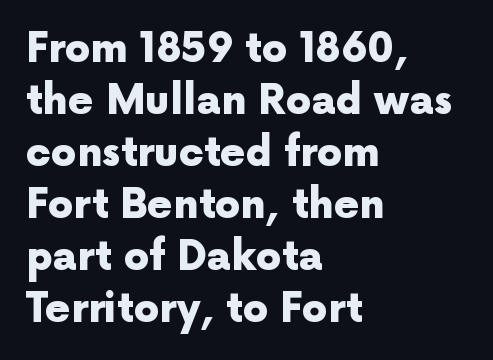
{"serif": "no", "italic": "no", "bold": "yes", "weight": "heavy", "width": "normal", "x_height": "medium", "monospaced": "no", "underline": "no", "align": "left", "line_spacing": "normal", "line_spacing_ratio": 1.3, "letter_spacing": "normal", "letter_spacing_em": 0.0, "glyph_px": 40}
